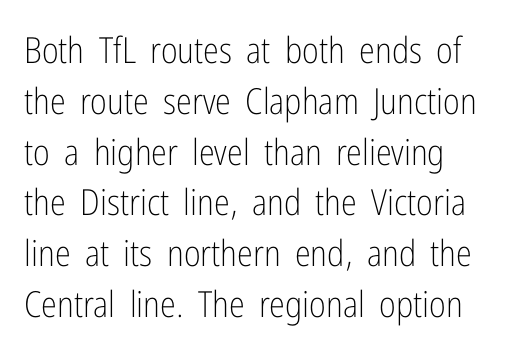
Tracking value appears to be zero — textbook default spacing. The axis of the letterforms is exactly vertical. Check where the strokes stop: nothing finishes them off — pure sans. Nothing heavy about these letters — not bold at all. This sample has the flowing, uneven cadence of proportional lettering. Is there much room between lines? A standard amount, neither cramped nor airy.
